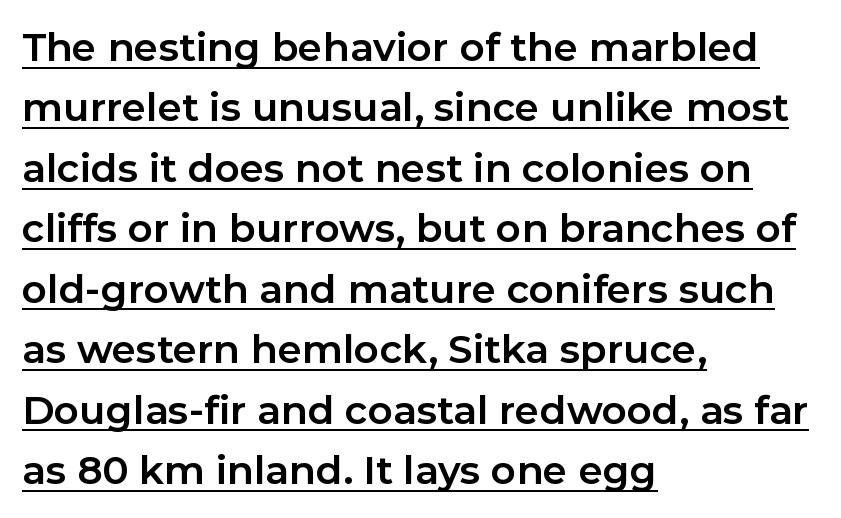
Chunky letters — that's bold for sure. You could not count columns in this text — the font is proportionally spaced. Glyph-to-glyph distance matches everyday printed text. Nope, not italic — everything's standing straight. This sample keeps an unexceptional amount of space between lines. Nothing sits at the stroke ends, so this counts as sans-serif.
